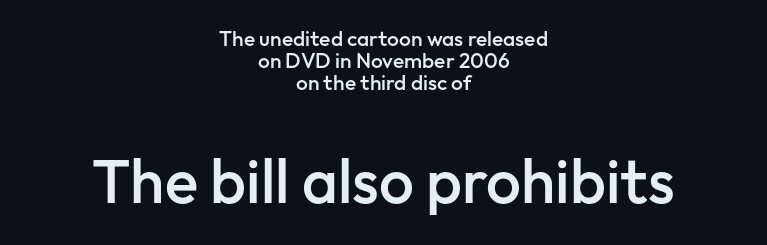
Q: Is the text bold? A: Semi-bold.
Q: Is the text italic (slanted)? A: No, it is upright.
Q: Is the typeface a serif or a sans-serif typeface? A: Sans-serif.
Q: Is the text underlined? A: No.
Q: How is the paragraph aligned? A: Centered.
Q: Is the spacing between letters normal or unusually wide? A: Normal.
Q: Is the spacing between lines tight, normal or loose? A: Tight.
Q: Which block of text is set in a larger size, the first (top) or the second (bottom)? A: The second (bottom) one.
Q: Width (condensed, normal, or wide)? A: Normal.
Q: Stroke contrast? A: Low.
Q: x-height? A: Medium.
Q: Monospaced? A: No.
